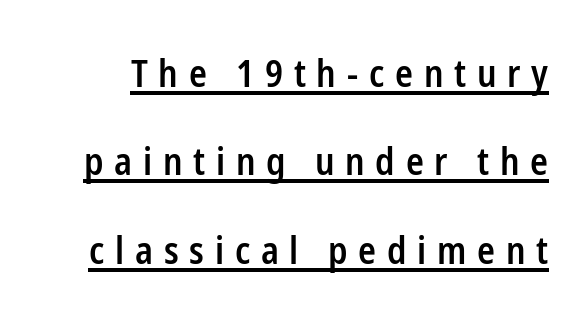
Q: Is the text bold? A: Semi-bold.
Q: Is the text italic (slanted)? A: No, it is upright.
Q: Is the typeface a serif or a sans-serif typeface? A: Sans-serif.
Q: Is the text underlined? A: Yes.
Q: Is the spacing between letters normal or unusually wide? A: Unusually wide.
Q: Is the spacing between lines tight, normal or loose? A: Loose.
Q: Width (condensed, normal, or wide)? A: Condensed.
Q: Stroke contrast? A: Low.
Q: x-height? A: Medium.
Q: Monospaced? A: No.
